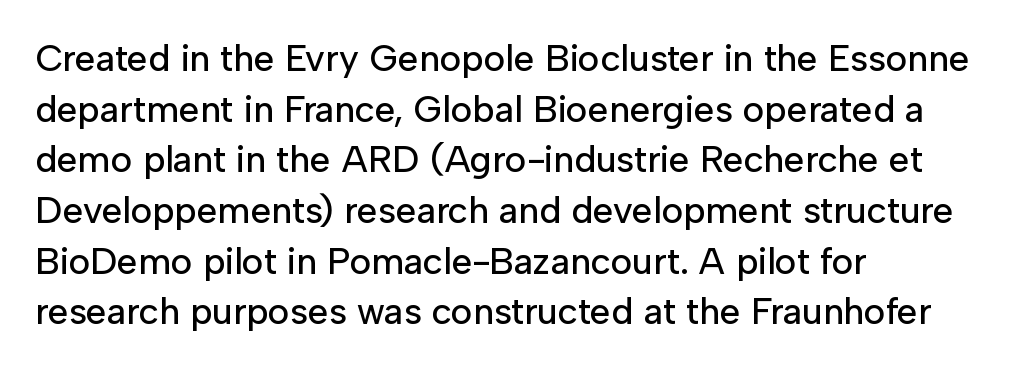
Q: Is the text italic (slanted)? A: No, it is upright.
Q: Is the typeface a serif or a sans-serif typeface? A: Sans-serif.
Q: Is the text underlined? A: No.
Q: How is the paragraph aligned? A: Left-aligned.
Q: Is the spacing between letters normal or unusually wide? A: Normal.
Q: Is the spacing between lines tight, normal or loose? A: Normal.
Q: Width (condensed, normal, or wide)? A: Normal.
Q: Stroke contrast? A: Low.
Q: x-height? A: Medium.
Q: Monospaced? A: No.
